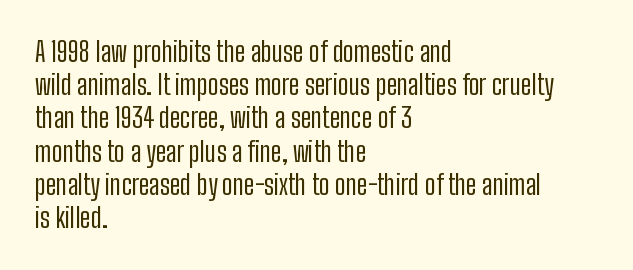
{"italic": "no", "bold": "no", "underline": "no", "align": "left", "line_spacing_ratio": 1.23, "letter_spacing": "normal", "letter_spacing_em": 0.0, "glyph_px": 27}
